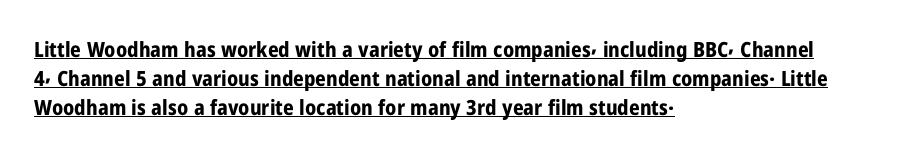
{"italic": "no", "bold": "yes", "underline": "yes", "align": "left", "line_spacing": "normal", "line_spacing_ratio": 1.37, "letter_spacing": "normal", "letter_spacing_em": 0.0, "glyph_px": 21}
